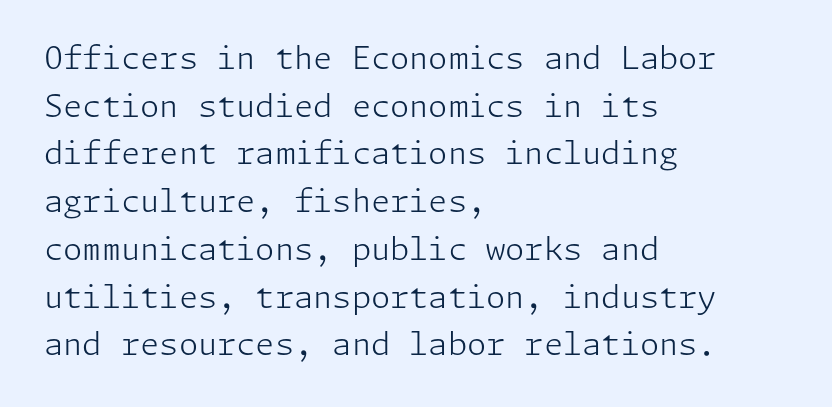
{"serif": "no", "italic": "no", "bold": "no", "weight": "light", "width": "normal", "stroke_contrast": "low", "x_height": "medium", "underline": "no", "align": "left", "line_spacing": "normal", "line_spacing_ratio": 1.54, "letter_spacing": "normal", "letter_spacing_em": 0.0, "glyph_px": 31}
